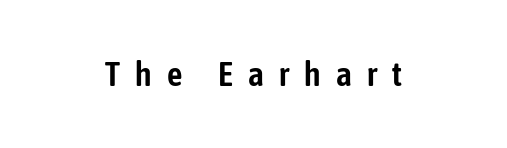
Tracking value appears strongly positive — letters spread wide. The baseline area is clear. Proportional: the letters do not fall into vertical columns. This sample is center-justified, so both line endings float freely.
